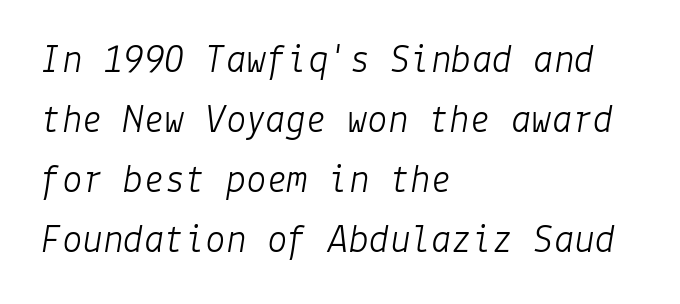
The image shows 41 px light type, italic (leaning right); set left-aligned, normal line spacing (1.46x), normal letter spacing, not underlined; low stroke contrast and a medium x-height.
